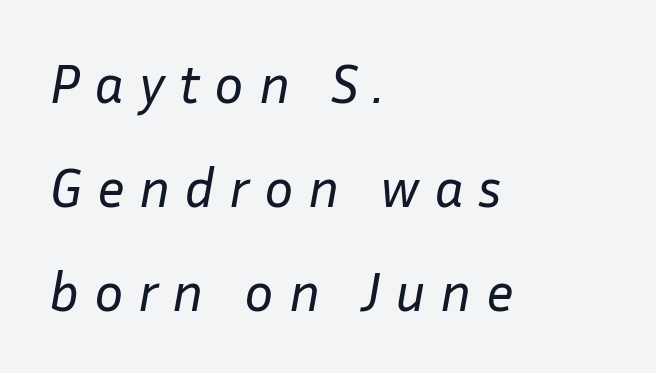
The image shows 55 px regular-weight type, italic (leaning right); set left-aligned, line spacing 1.89x, unusually wide letter spacing (+0.26 em), not underlined; low stroke contrast and a medium x-height.
